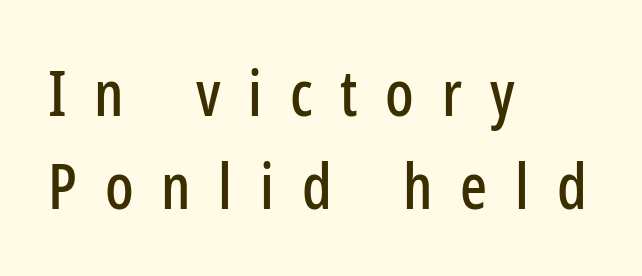
The face used here is rendered with a markedly widened letterfit. Line beginnings align vertically; line endings do not. These lines were composed using upright roman letters. Bare-footed words on every line.
